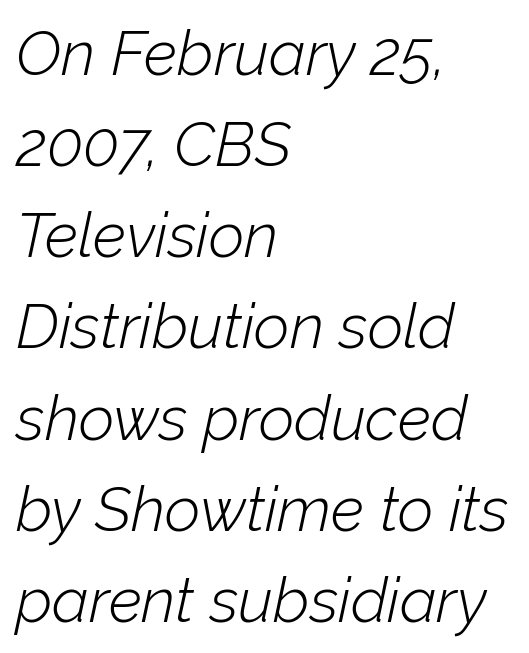
Q: Is the text bold? A: No.
Q: Is the text italic (slanted)? A: Yes, it leans right by about 12 degrees.
Q: Is the text underlined? A: No.
Q: How is the paragraph aligned? A: Left-aligned.
Q: Is the spacing between letters normal or unusually wide? A: Normal.
Q: Is the spacing between lines tight, normal or loose? A: Normal.
Q: Width (condensed, normal, or wide)? A: Normal.
Q: Stroke contrast? A: Low.
Q: x-height? A: Medium.
Q: Monospaced? A: No.
